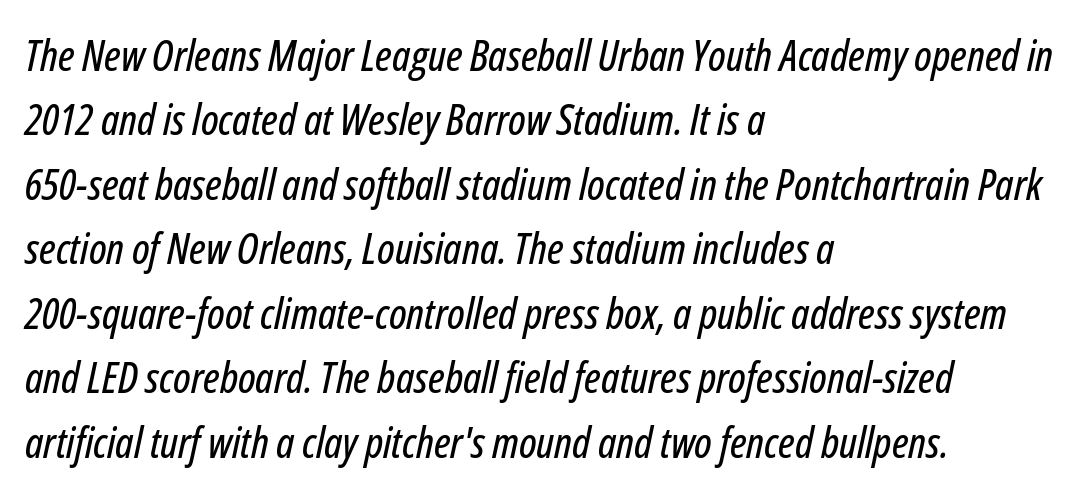
The image shows 43 px condensed type, italic (leaning right); set left-aligned, normal line spacing (1.5x), normal letter spacing, not underlined; low stroke contrast and a medium x-height.
